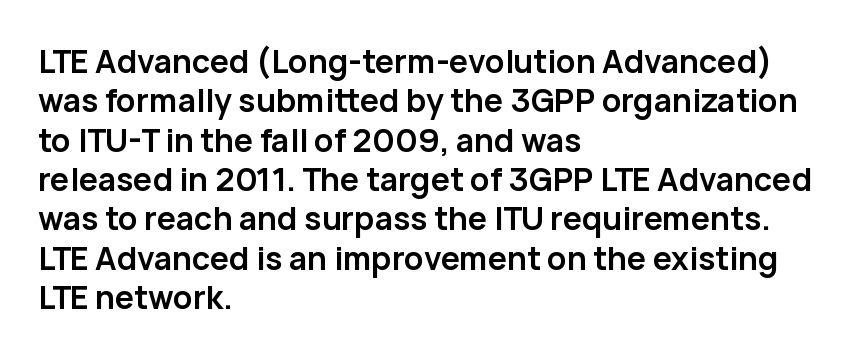
The image shows 32 px semibold sans-serif type, upright; set left-aligned, line spacing 1.23x, normal letter spacing, not underlined; low stroke contrast and a medium x-height.
